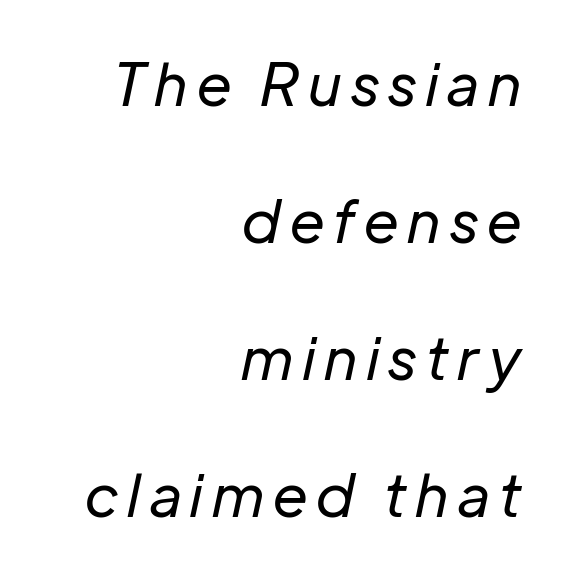
Q: Is the text bold? A: No.
Q: Is the text italic (slanted)? A: Yes, it leans right by about 12 degrees.
Q: Is the text underlined? A: No.
Q: How is the paragraph aligned? A: Right-aligned.
Q: Is the spacing between lines tight, normal or loose? A: Loose.
Q: Width (condensed, normal, or wide)? A: Normal.
Q: Stroke contrast? A: Low.
Q: x-height? A: Medium.
Q: Monospaced? A: No.
